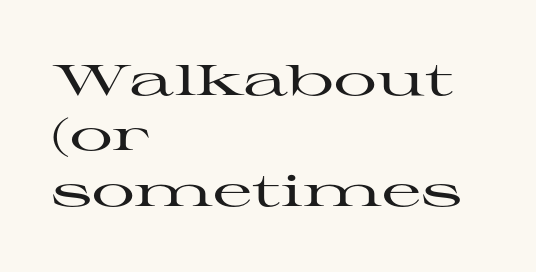
The image shows 43 px wide serif type, upright; set left-aligned, normal line spacing (1.29x), normal letter spacing, not underlined; high stroke contrast and a medium x-height.
